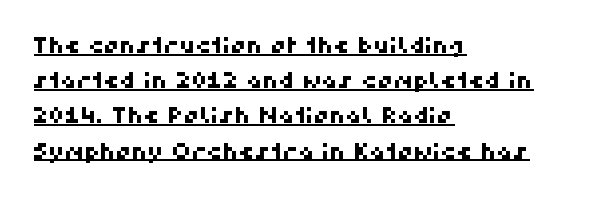
The image shows 22 px text type; set left-aligned, normal line spacing (1.6x), normal letter spacing, underlined.
